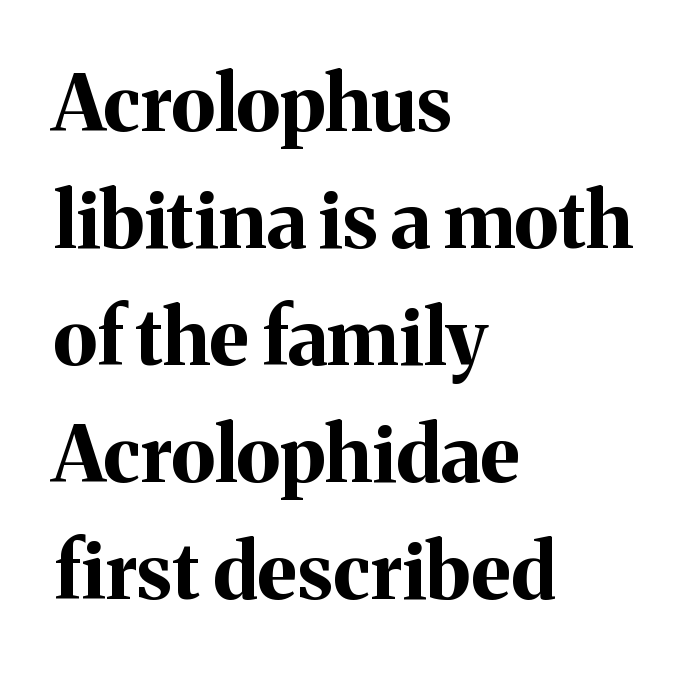
The image shows 78 px bold serif type, upright; set left-aligned, normal line spacing (1.5x), normal letter spacing, not underlined; medium stroke contrast and a medium x-height.
